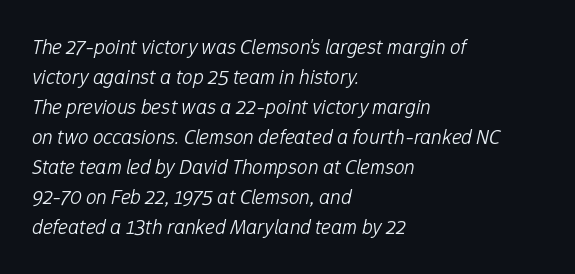
{"italic": "yes", "lean": "right", "slant_degrees": 12, "bold": "no", "underline": "no", "align": "left", "line_spacing": "normal", "line_spacing_ratio": 1.43, "letter_spacing": "normal", "letter_spacing_em": 0.0, "glyph_px": 21}
